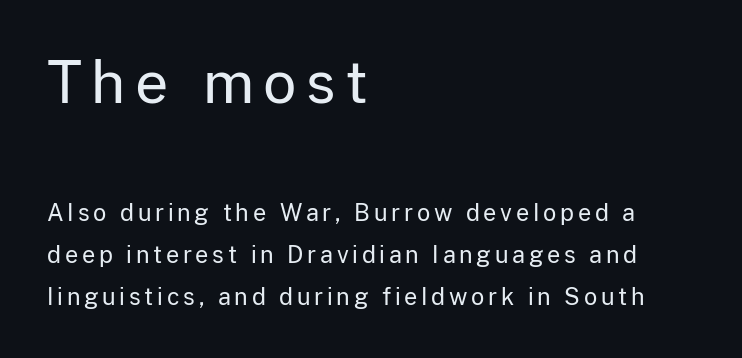
Q: Is the text bold? A: No.
Q: Is the text italic (slanted)? A: No, it is upright.
Q: Is the typeface a serif or a sans-serif typeface? A: Sans-serif.
Q: Is the text underlined? A: No.
Q: How is the paragraph aligned? A: Left-aligned.
Q: Which block of text is set in a larger size, the first (top) or the second (bottom)? A: The first (top) one.
Q: Width (condensed, normal, or wide)? A: Normal.
Q: Stroke contrast? A: Low.
Q: x-height? A: Medium.
Q: Monospaced? A: No.
